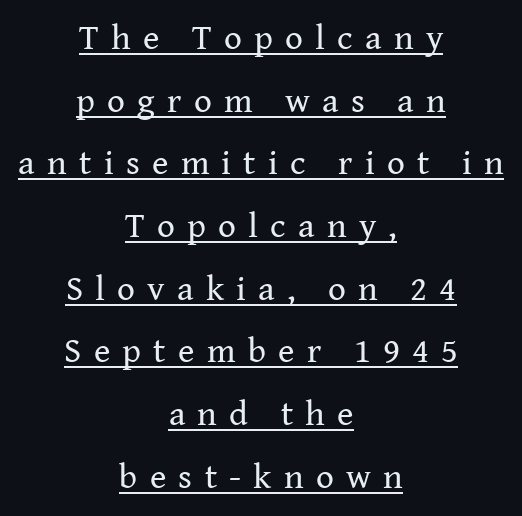
The letters advance in unequal steps, a hallmark of proportional type. Notice how a bar underscores the lettering throughout. Is there any slant? The stems are plumb. Unbolded letterforms with no extra heft.
